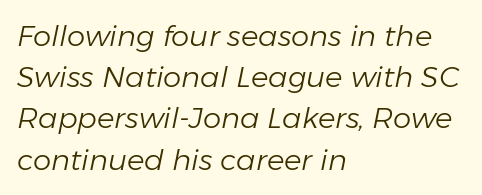
Counters stay open thanks to moderate or lighter strokes. Caption: standard tracking, unaltered. Do the characters align in a grid? No, the font is proportional. The lines are quadded left. Students, observe: this is what conventionally led text looks like. Honestly, there is no underline to notice here at all.
